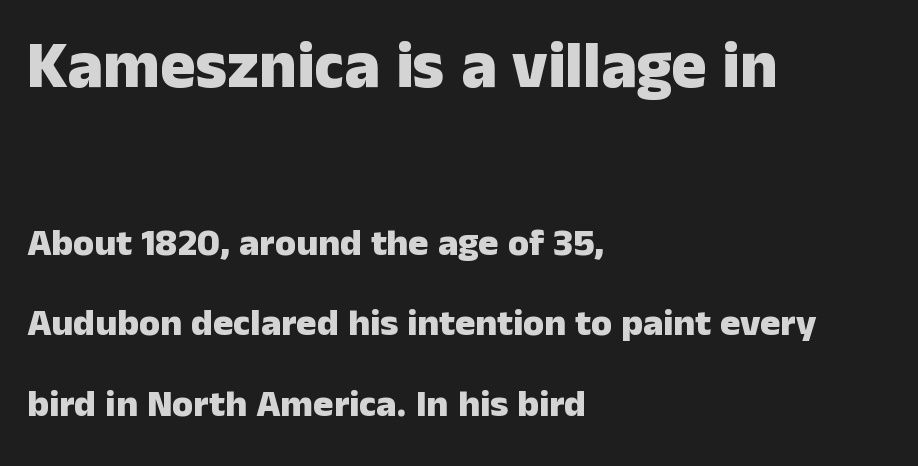
Q: Is the text bold? A: Yes.
Q: Is the text italic (slanted)? A: No, it is upright.
Q: Is the typeface a serif or a sans-serif typeface? A: Sans-serif.
Q: Is the text underlined? A: No.
Q: How is the paragraph aligned? A: Left-aligned.
Q: Is the spacing between letters normal or unusually wide? A: Normal.
Q: Is the spacing between lines tight, normal or loose? A: Loose.
Q: Which block of text is set in a larger size, the first (top) or the second (bottom)? A: The first (top) one.
Q: Width (condensed, normal, or wide)? A: Normal.
Q: Stroke contrast? A: Low.
Q: x-height? A: Medium.
Q: Monospaced? A: No.
